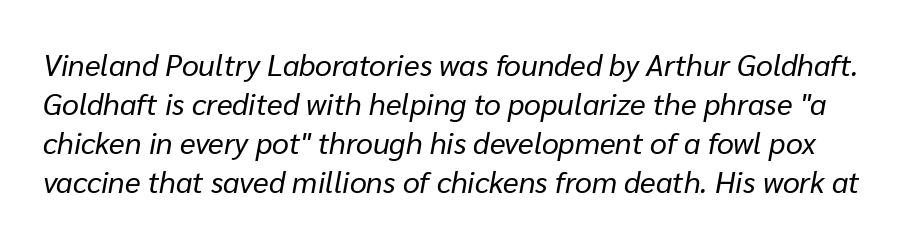
Regarding leading, the lines here are spaced in the standard way. The weight tops out at a normal text grade. How are the letters spaced? Ordinarily, with no added tracking. If you drew a line through each stem, it would be angled. The space directly below the letters is spotless.
